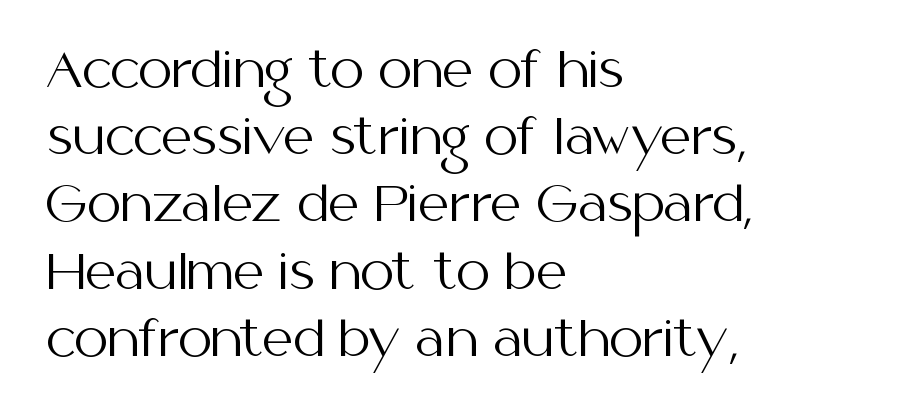
Q: Is the text bold? A: No.
Q: Is the text italic (slanted)? A: No, it is upright.
Q: Is the typeface a serif or a sans-serif typeface? A: Sans-serif.
Q: Is the text underlined? A: No.
Q: How is the paragraph aligned? A: Left-aligned.
Q: Is the spacing between letters normal or unusually wide? A: Normal.
Q: Is the spacing between lines tight, normal or loose? A: Normal.
Q: Width (condensed, normal, or wide)? A: Normal.
Q: Stroke contrast? A: Medium.
Q: x-height? A: Medium.
Q: Monospaced? A: No.
